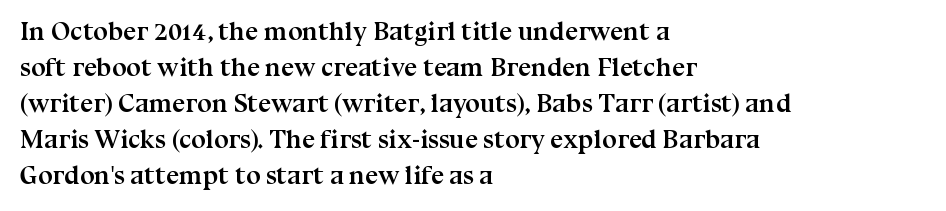
Weight: bold. Inter-character spacing is left at the font's built-in metrics. Check the space under the baseline: it is left empty. These lines sit exactly where default settings would place them. Compared with a centered layout, this one pins lines to the left instead.
